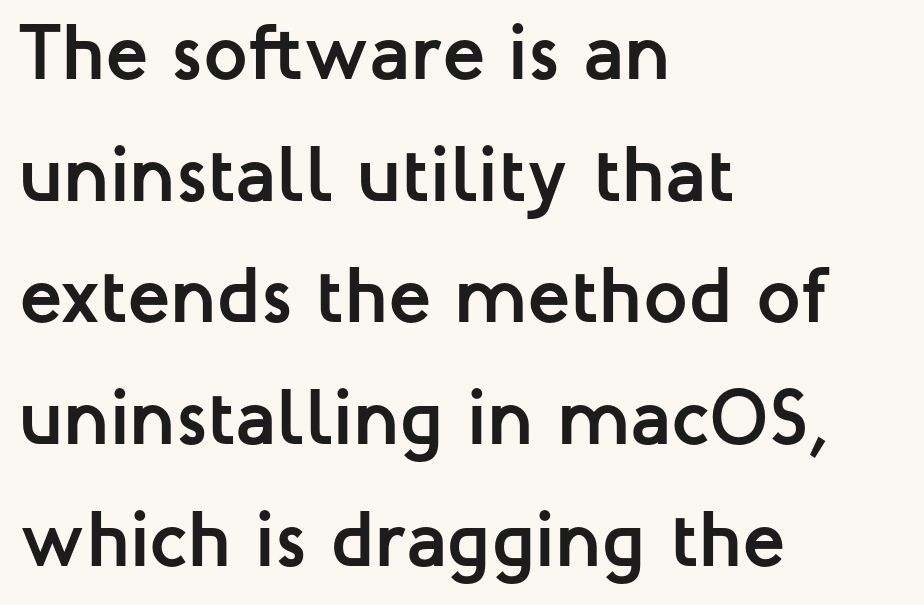
{"serif": "no", "italic": "no", "bold": "yes", "weight": "semibold", "width": "normal", "stroke_contrast": "low", "x_height": "medium", "monospaced": "no", "underline": "no", "align": "left", "line_spacing": "normal", "line_spacing_ratio": 1.54, "letter_spacing": "normal", "letter_spacing_em": 0.0, "glyph_px": 79}
